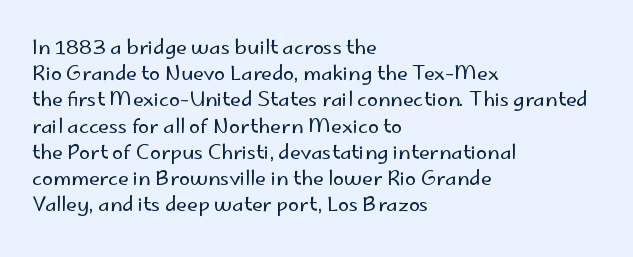
The image shows 20 px text type, upright; set left-aligned, normal line spacing (1.31x), normal letter spacing, not underlined.
